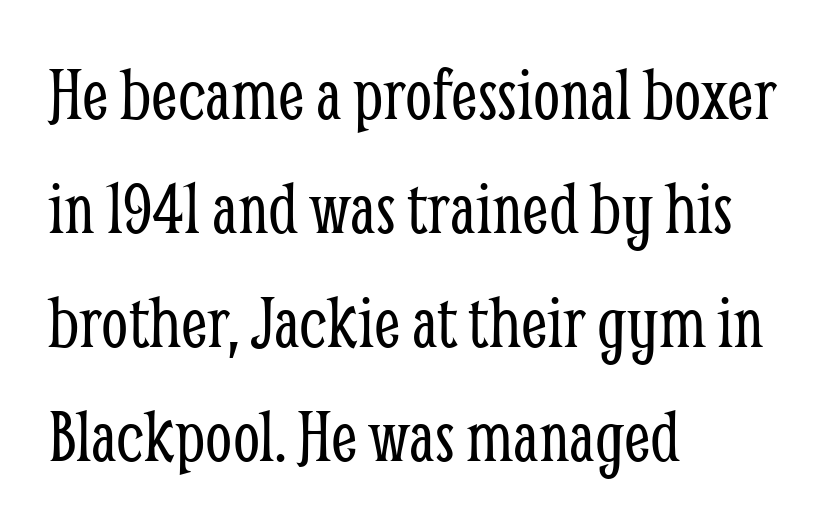
Q: Is the text bold? A: No.
Q: Is the text italic (slanted)? A: No, it is upright.
Q: Is the typeface a serif or a sans-serif typeface? A: Serif.
Q: Is the text underlined? A: No.
Q: How is the paragraph aligned? A: Left-aligned.
Q: Is the spacing between letters normal or unusually wide? A: Normal.
Q: Is the spacing between lines tight, normal or loose? A: Normal.
Q: Width (condensed, normal, or wide)? A: Condensed.
Q: Stroke contrast? A: Low.
Q: x-height? A: Medium.
Q: Monospaced? A: No.
